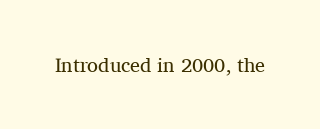
The image shows 20 px text type, upright; set normal letter spacing, not underlined.
